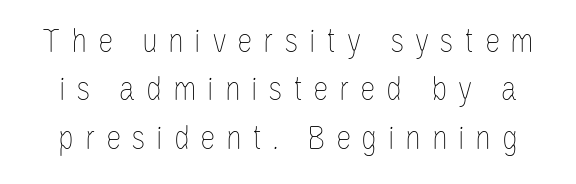
The axis of the letterforms is exactly vertical. Vertical spacing — default. Beneath every word, the page is bare. Character widths vary here, with narrow letters taking less room than wide ones.
